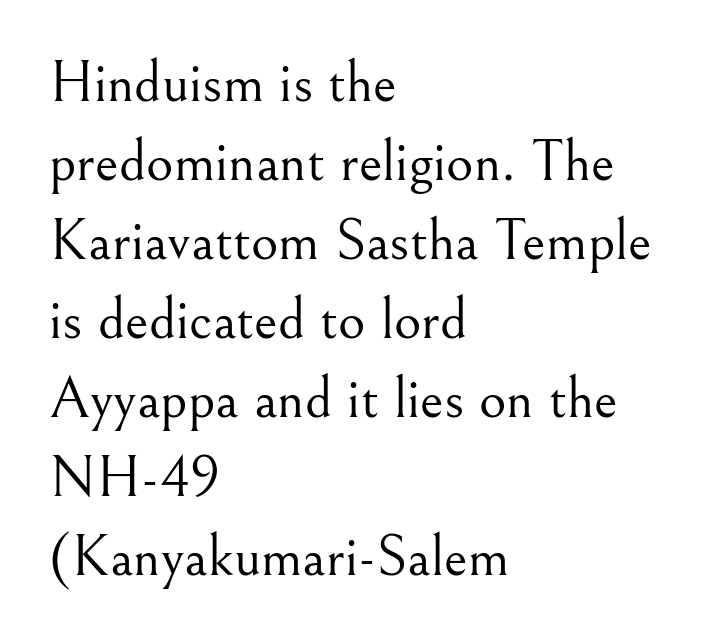
Q: Is the text bold? A: No.
Q: Is the text italic (slanted)? A: No, it is upright.
Q: Is the typeface a serif or a sans-serif typeface? A: Serif.
Q: Is the text underlined? A: No.
Q: How is the paragraph aligned? A: Left-aligned.
Q: Is the spacing between letters normal or unusually wide? A: Normal.
Q: Is the spacing between lines tight, normal or loose? A: Normal.
Q: Width (condensed, normal, or wide)? A: Normal.
Q: Stroke contrast? A: Medium.
Q: x-height? A: Small.
Q: Monospaced? A: No.
